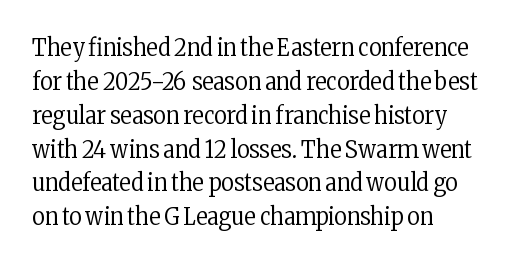
Decoration check: the copy has no underline. Teacher's note: observe the even left margin — that is flush-left alignment. Interline gaps are of average width in this sample. No chunkiness to these letters — they're not bold. These lines were composed using upright roman letters.
